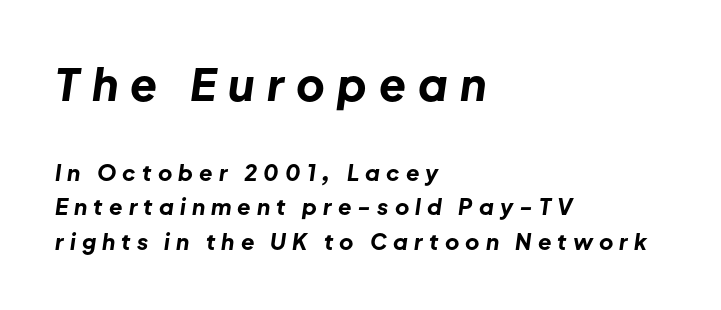
{"italic": "yes", "lean": "right", "slant_degrees": 8, "bold": "yes", "weight": "bold", "width": "normal", "stroke_contrast": "low", "x_height": "medium", "monospaced": "no", "underline": "no", "align": "left", "line_spacing": "normal", "line_spacing_ratio": 1.55, "letter_spacing": "wide", "letter_spacing_em": 0.28, "larger_block": "first", "size_ratio": 2.0, "glyph_px": 44}
